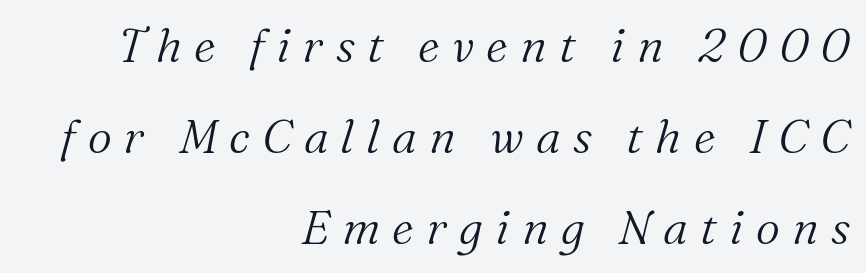
{"serif": "yes", "italic": "yes", "lean": "right", "slant_degrees": 16, "bold": "no", "weight": "light", "width": "normal", "stroke_contrast": "medium", "x_height": "medium", "monospaced": "no", "underline": "no", "align": "right", "line_spacing": "loose", "line_spacing_ratio": 1.94, "letter_spacing": "wide", "letter_spacing_em": 0.26, "glyph_px": 47}
